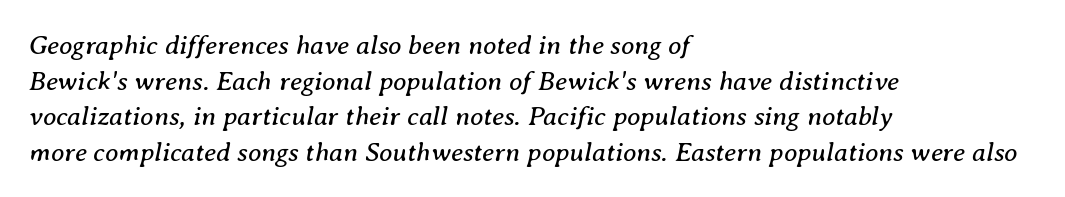
A bare baseline throughout the passage. On a weight scale, this lands at 450 or below. Characters are canted at an angle relative to the baseline's perpendicular. Observe the ordinary spacing: letters are neighbours, not strangers. One glance says typical: line gaps are just what's usual. Does the copy run flush right? No — it runs flush left.
